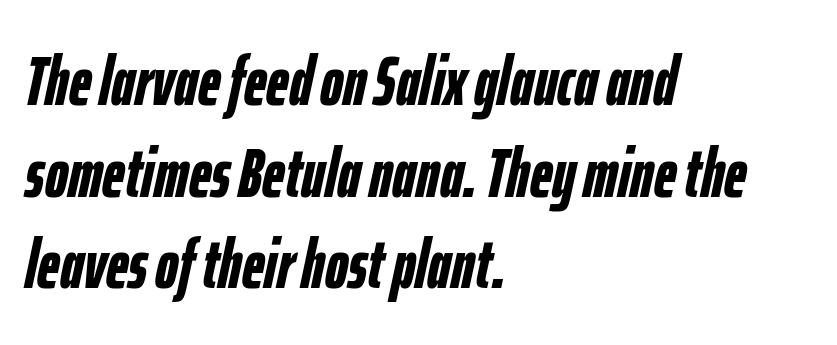
{"italic": "yes", "lean": "right", "slant_degrees": 12, "bold": "yes", "weight": "semibold", "width": "condensed", "stroke_contrast": "low", "x_height": "medium", "monospaced": "no", "underline": "no", "align": "left", "line_spacing": "normal", "line_spacing_ratio": 1.31, "letter_spacing": "normal", "letter_spacing_em": 0.0, "glyph_px": 70}
